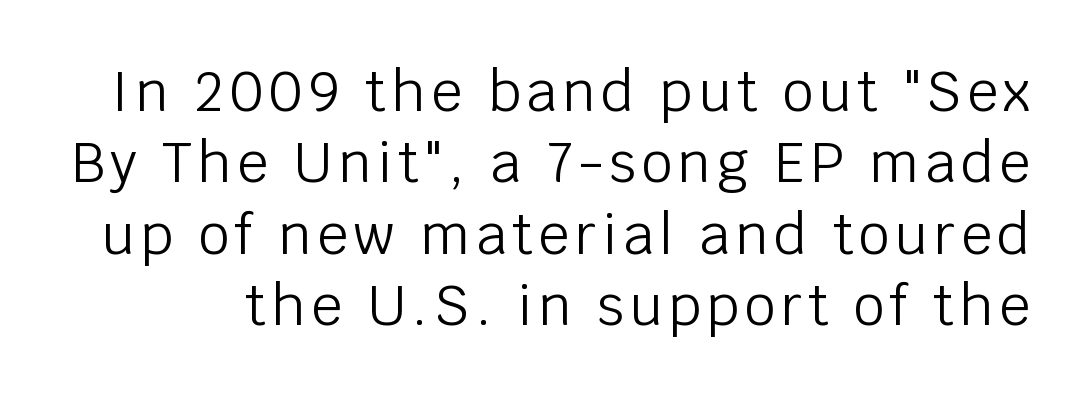
Q: Is the text bold? A: No.
Q: Is the text italic (slanted)? A: No, it is upright.
Q: Is the typeface a serif or a sans-serif typeface? A: Sans-serif.
Q: Is the text underlined? A: No.
Q: Is the spacing between lines tight, normal or loose? A: Normal.
Q: Width (condensed, normal, or wide)? A: Normal.
Q: Stroke contrast? A: Low.
Q: x-height? A: Large.
Q: Monospaced? A: No.
